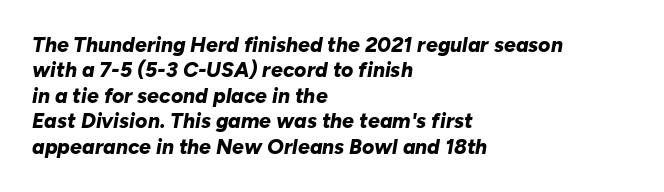
Q: Is the text bold? A: Yes.
Q: Is the text italic (slanted)? A: Yes, it leans right by about 10 degrees.
Q: Is the text underlined? A: No.
Q: How is the paragraph aligned? A: Left-aligned.
Q: Is the spacing between letters normal or unusually wide? A: Normal.
